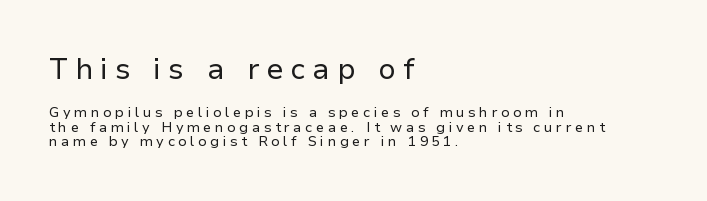
Unlike italic type, these characters show no tilt at all. Words appear elongated and porous because spacing is wide. Letters rest on an invisible, unmarked baseline. The strokes carry an ordinary text weight at most. The block of text is dense from top to bottom, with scant space between rows.
